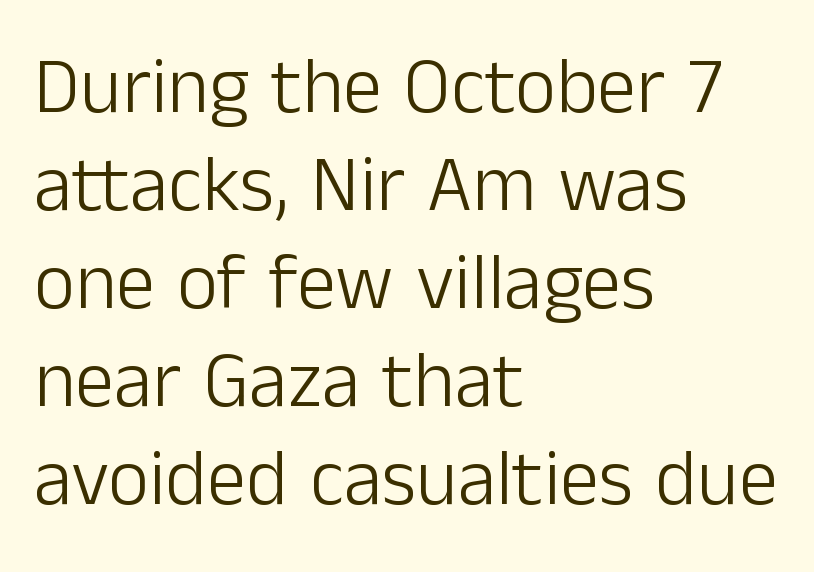
Q: Is the text bold? A: No.
Q: Is the text italic (slanted)? A: No, it is upright.
Q: Is the typeface a serif or a sans-serif typeface? A: Sans-serif.
Q: Is the text underlined? A: No.
Q: How is the paragraph aligned? A: Left-aligned.
Q: Is the spacing between letters normal or unusually wide? A: Normal.
Q: Width (condensed, normal, or wide)? A: Normal.
Q: Stroke contrast? A: Low.
Q: x-height? A: Medium.
Q: Monospaced? A: No.
